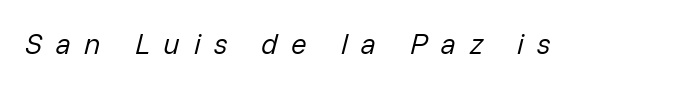
{"italic": "yes", "lean": "right", "slant_degrees": 14, "bold": "no", "weight": "regular", "width": "normal", "stroke_contrast": "low", "x_height": "medium", "monospaced": "no", "underline": "no", "letter_spacing": "wide", "letter_spacing_em": 0.46, "glyph_px": 29}
